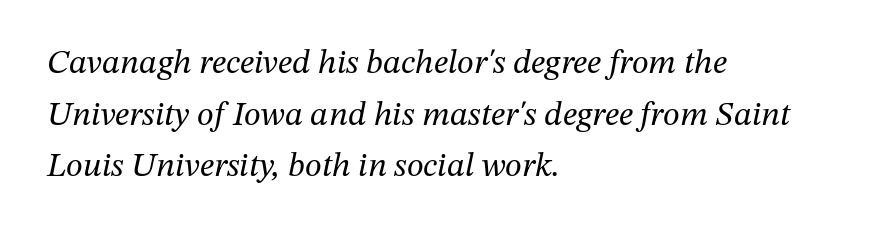
The image shows 34 px regular-weight serif type, italic (leaning right); set left-aligned, normal line spacing (1.52x), normal letter spacing, not underlined; medium stroke contrast and a medium x-height.
